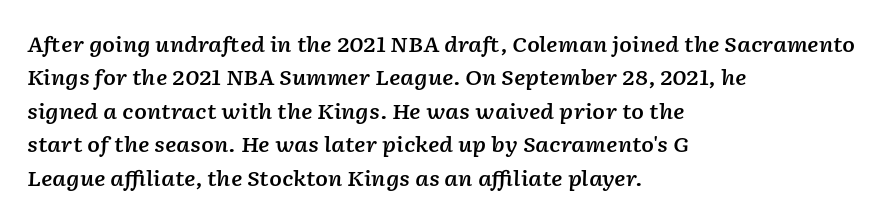
The image shows 21 px text type, italic (leaning right); set left-aligned, normal line spacing (1.59x), normal letter spacing, not underlined.
